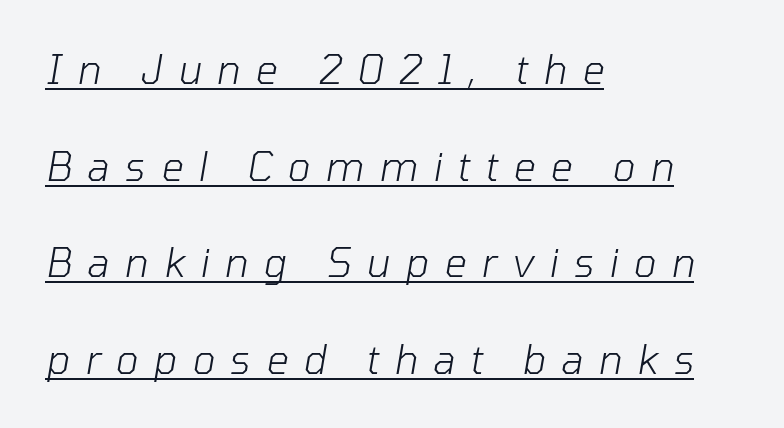
Is the letter spacing exaggerated? Yes — the characters are pushed far apart. Does the leading feel generous? Absolutely, it's lavish. Emphasis-style slanted type is in use. Vertical stems look standard width or narrower in stroke. This is underlined copy, the kind a proofreader might mark for attention. Line beginnings align vertically; line endings do not.
